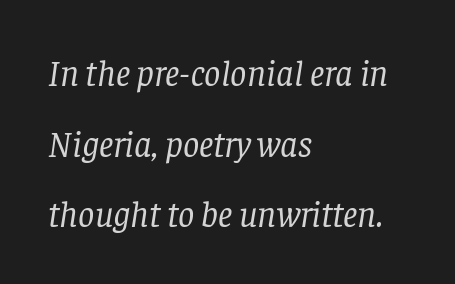
{"serif": "yes", "italic": "yes", "lean": "right", "slant_degrees": 8, "bold": "no", "weight": "regular", "width": "normal", "stroke_contrast": "low", "x_height": "large", "monospaced": "no", "underline": "no", "align": "left", "line_spacing": "loose", "line_spacing_ratio": 1.96, "letter_spacing": "normal", "letter_spacing_em": 0.0, "glyph_px": 36}
